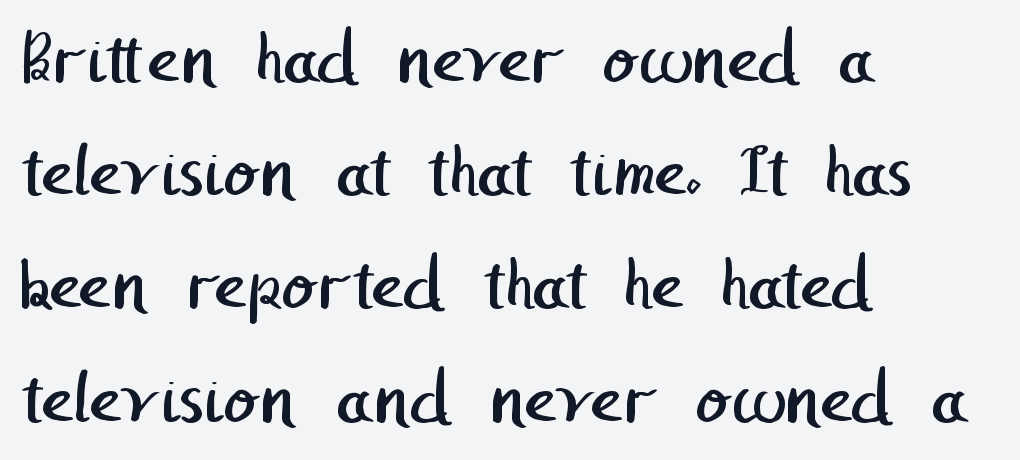
{"serif": "no", "bold": "no", "weight": "regular", "width": "normal", "stroke_contrast": "low", "x_height": "medium", "underline": "no", "align": "left", "line_spacing": "normal", "line_spacing_ratio": 1.47, "letter_spacing": "normal", "letter_spacing_em": 0.0, "glyph_px": 77}
